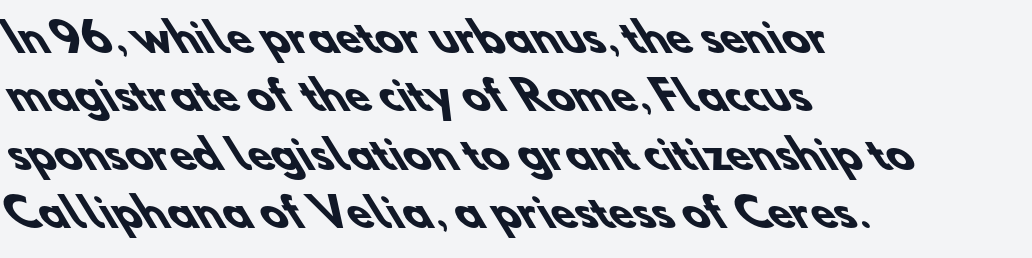
This sample has the flowing, uneven cadence of proportional lettering. Note: no serifs on the glyphs. You'd pick this weight for a headline — it's a proper bold. The space beneath each line is pristine and unruled. The text block is weighted toward the left margin, trailing off unevenly rightward.
